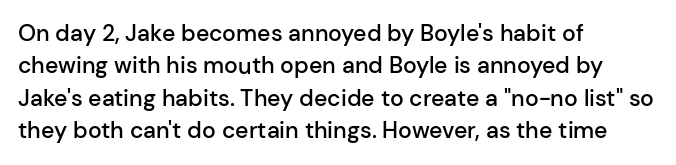
Q: Is the text bold? A: Semi-bold.
Q: Is the text italic (slanted)? A: No, it is upright.
Q: Is the text underlined? A: No.
Q: How is the paragraph aligned? A: Left-aligned.
Q: Is the spacing between letters normal or unusually wide? A: Normal.
Q: Is the spacing between lines tight, normal or loose? A: Normal.
